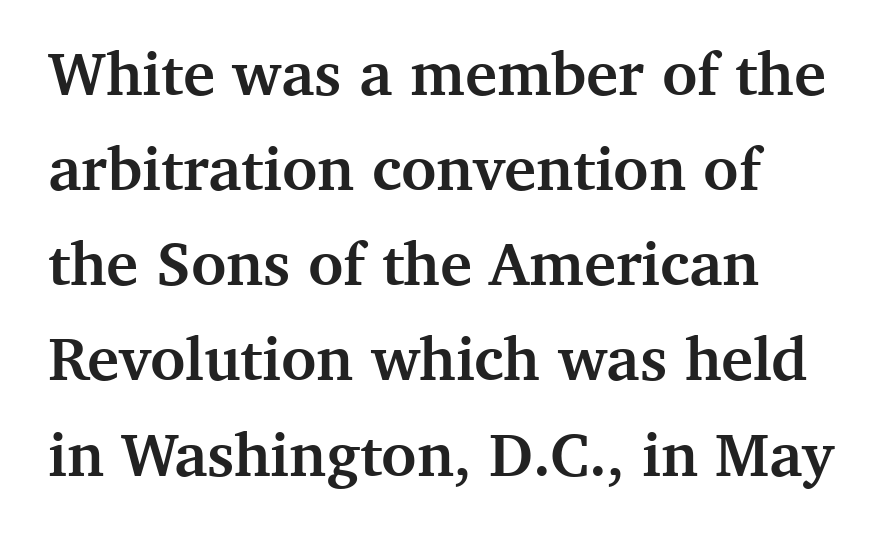
The image shows 61 px semibold serif type, upright; set left-aligned, normal line spacing (1.56x), normal letter spacing, not underlined; medium stroke contrast and a medium x-height.
